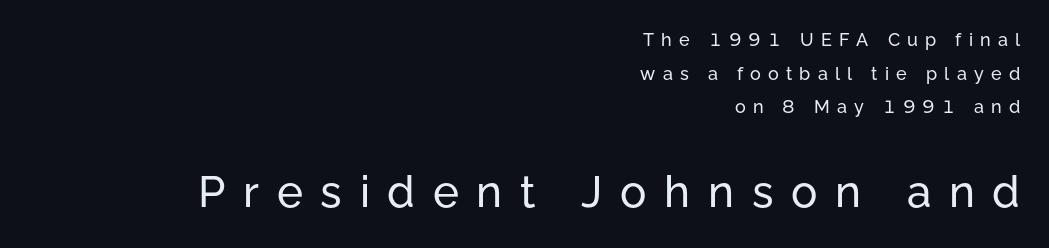
The image shows 44 px sans-serif type, upright; set right-aligned, line spacing 1.87x, unusually wide letter spacing (+0.4 em), not underlined; the second (bottom) block is 2.44x larger; low stroke contrast and a medium x-height.
